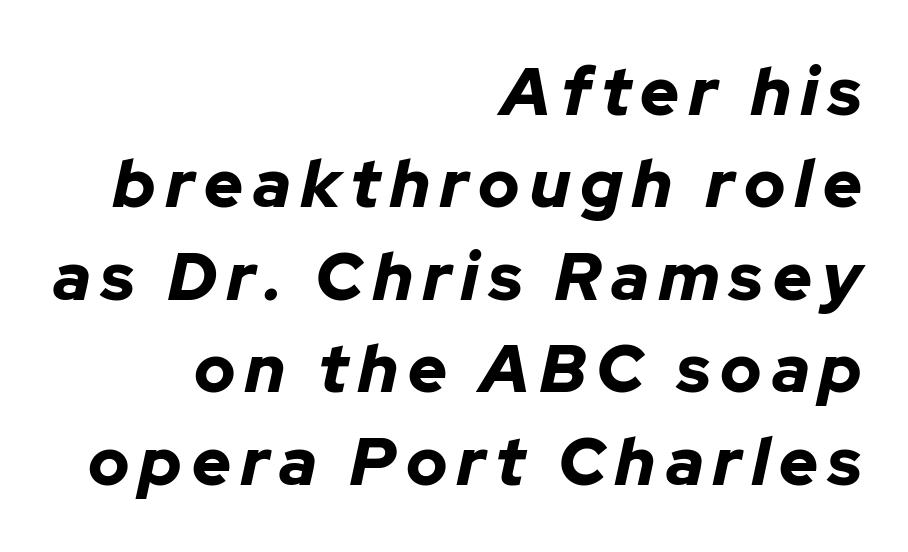
Q: Is the text bold? A: Yes.
Q: Is the text italic (slanted)? A: Yes, it leans right by about 12 degrees.
Q: Is the text underlined? A: No.
Q: How is the paragraph aligned? A: Right-aligned.
Q: Is the spacing between lines tight, normal or loose? A: Normal.
Q: Width (condensed, normal, or wide)? A: Normal.
Q: Stroke contrast? A: Low.
Q: x-height? A: Medium.
Q: Monospaced? A: No.
